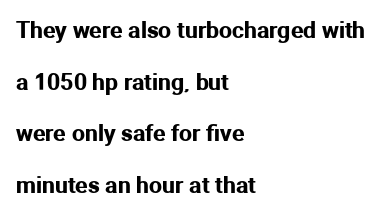
{"italic": "no", "underline": "no", "align": "left", "line_spacing": "loose", "line_spacing_ratio": 2.25, "letter_spacing": "normal", "letter_spacing_em": 0.0, "glyph_px": 23}
